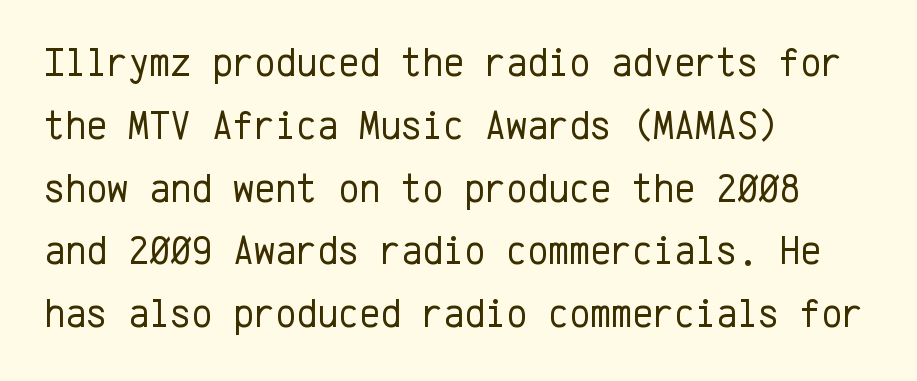
The font sits on the lighter half of the weight spectrum, regular included. The letters stand upright; this is a roman face. These lines are rendered in a fixed-pitch font. Words appear dense and cohesive because spacing is normal. Does the copy run flush right? No — it runs flush left. Does the type have serifs? No, each stem ends abruptly.
